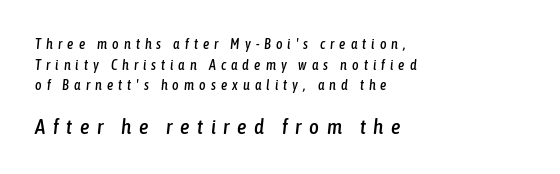
Q: Is the text italic (slanted)? A: Yes, it leans right by about 6 degrees.
Q: Is the text underlined? A: No.
Q: How is the paragraph aligned? A: Left-aligned.
Q: Is the spacing between letters normal or unusually wide? A: Unusually wide.
Q: Is the spacing between lines tight, normal or loose? A: Normal.
Q: Which block of text is set in a larger size, the first (top) or the second (bottom)? A: The second (bottom) one.
